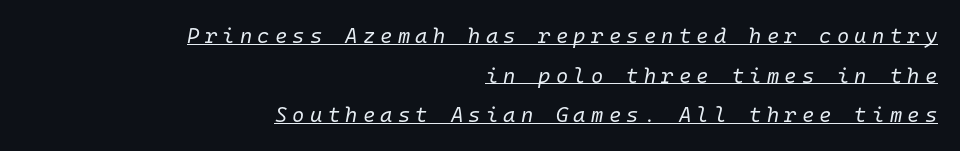
Nothing heavy about these letters — not bold at all. Is the letter spacing exaggerated? Yes — the characters are pushed far apart. What decoration does the sample have? An underline. The lettering tilts uniformly, giving the passage an italic look.
